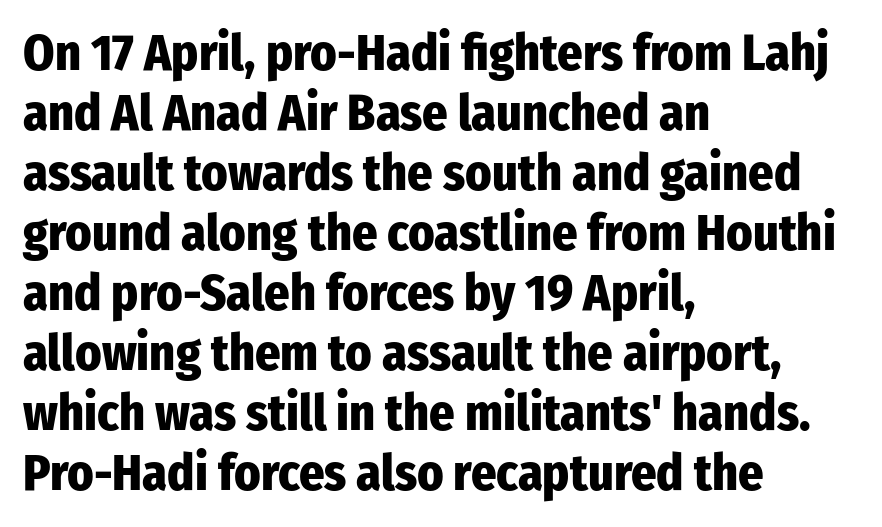
The image shows 50 px heavy, condensed sans-serif type, upright; set left-aligned, line spacing 1.2x, normal letter spacing, not underlined; low stroke contrast and a medium x-height.
